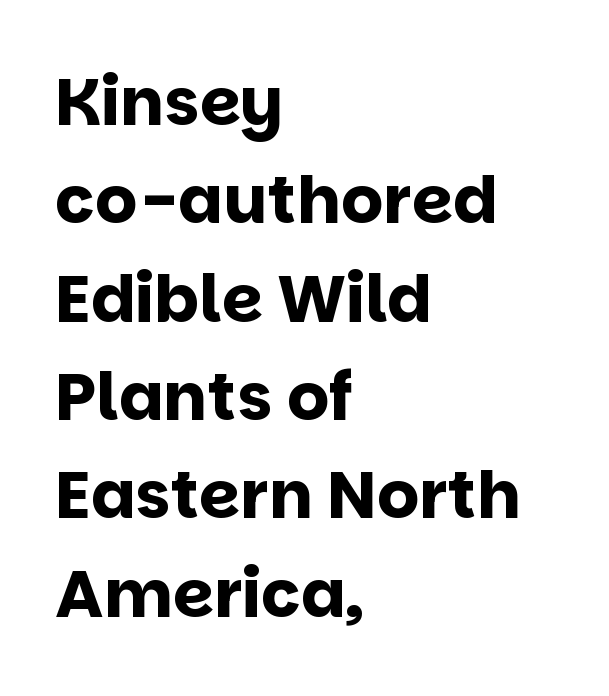
{"serif": "no", "italic": "no", "bold": "yes", "weight": "bold", "width": "normal", "stroke_contrast": "low", "x_height": "large", "monospaced": "no", "underline": "no", "align": "left", "line_spacing": "normal", "line_spacing_ratio": 1.49, "letter_spacing": "normal", "letter_spacing_em": 0.0, "glyph_px": 66}
